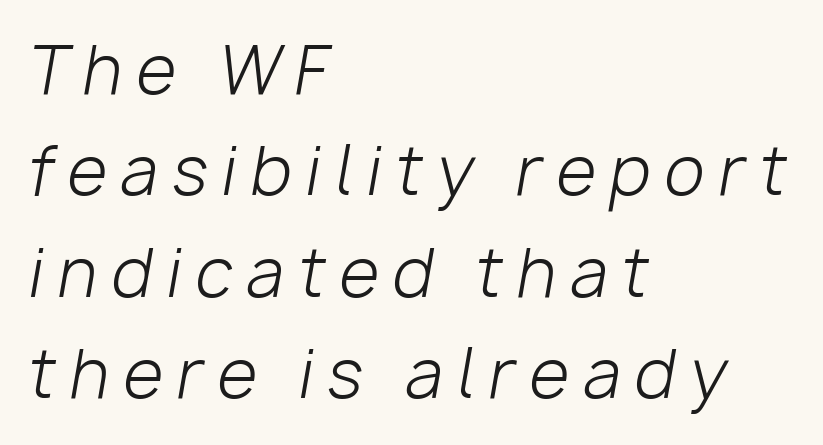
Lines of text with bare space underneath. Each stroke keeps to a modest, everyday thickness or less. Notice how the passage keeps a crisp vertical edge on the left only. The specimen reads as italic at a glance.
